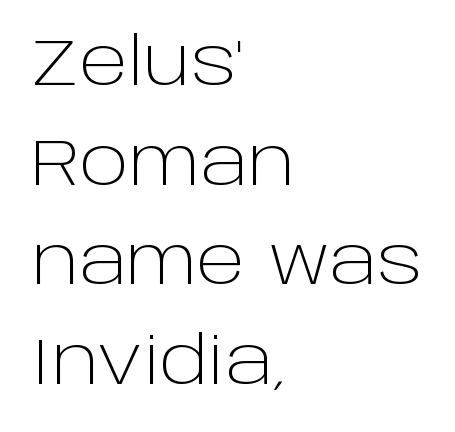
The image shows 66 px light sans-serif type, upright; set left-aligned, normal line spacing (1.51x), normal letter spacing, not underlined; low stroke contrast and a large x-height.
